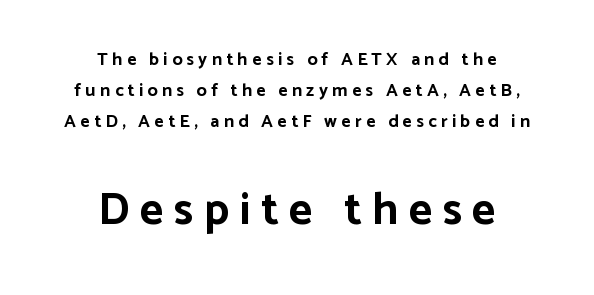
The image shows 45 px bold sans-serif type, upright; set centered, line spacing 1.73x, unusually wide letter spacing (+0.24 em), not underlined; the second (bottom) block is 2.5x larger; low stroke contrast and a medium x-height.
